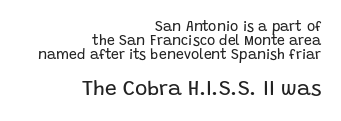
{"italic": "no", "bold": "no", "underline": "no", "align": "right", "line_spacing": "tight", "line_spacing_ratio": 1.0, "letter_spacing": "normal", "letter_spacing_em": 0.0, "larger_block": "second", "size_ratio": 1.5, "glyph_px": 21}
